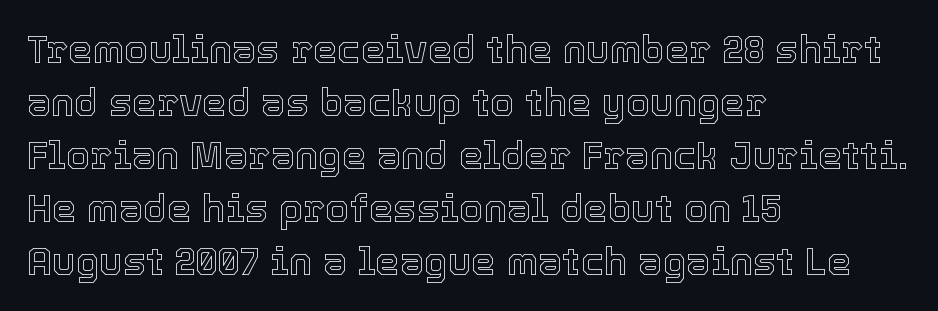
The image shows 39 px text type, upright; set left-aligned, normal line spacing (1.36x), normal letter spacing, not underlined; a medium x-height.
